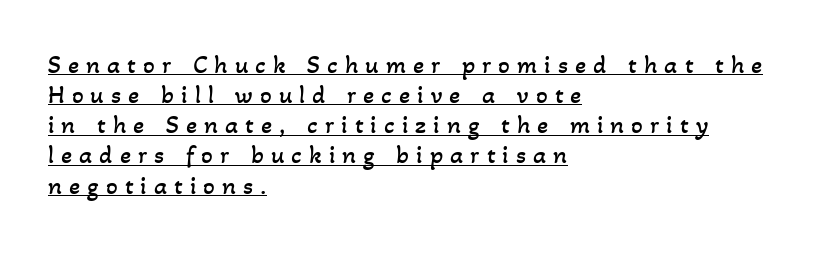
Stems and bowls with no extra thickness — not bold. This rendering features underlined lettering. Horizontal alignment here is leftward, the default for most running prose. In terms of letterspacing, this is a distinctly airy, spread setting.
